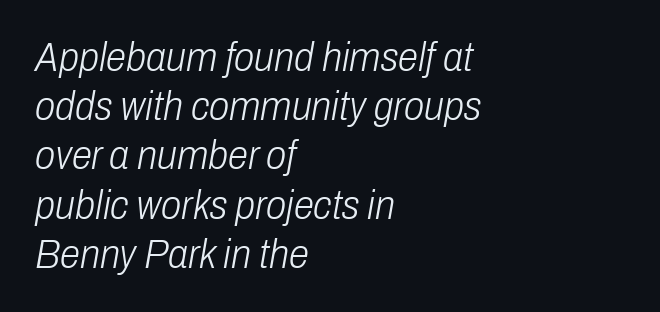
The image shows 41 px light, condensed type, italic (leaning right); set left-aligned, line spacing 1.2x, normal letter spacing, not underlined; low stroke contrast and a medium x-height.
